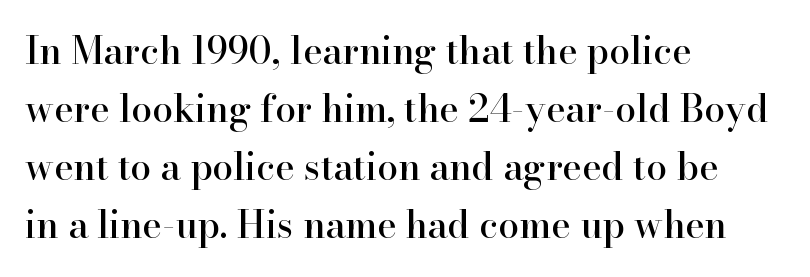
The image shows 37 px serif type, upright; set left-aligned, normal line spacing (1.57x), normal letter spacing, not underlined; high stroke contrast and a small x-height.
